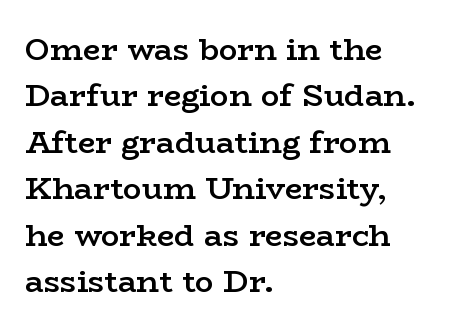
The paragraph has a hard left edge and a soft right edge. Note the varied advance widths — an 'i' is clearly narrower than an 'm'. A typesetter would label this face a serif. Italic: no, the glyphs are upright roman.
